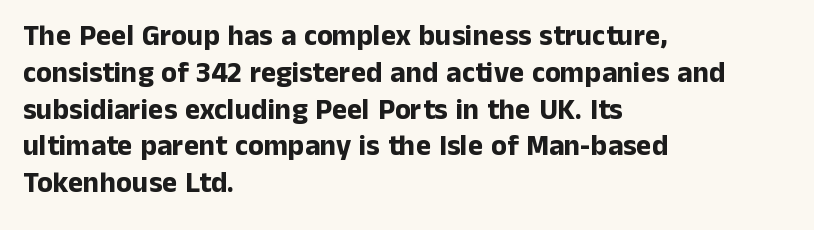
Honestly, there is no underline to notice here at all. Every character sits straight up, as roman type does. Spacing verdict: proportional, widths tailored to each character. Between one letter and the next there's only the usual sliver of space. Strokes here are thick enough to call this a true bold. Each letter's strokes conclude bluntly, with no projecting serifs.
